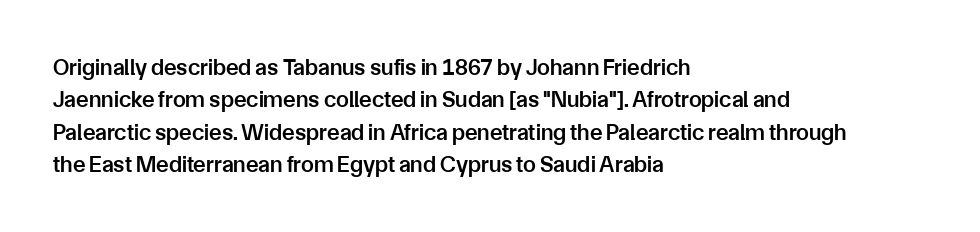
The image shows 23 px text type, upright; set left-aligned, normal line spacing (1.41x), normal letter spacing, not underlined.
